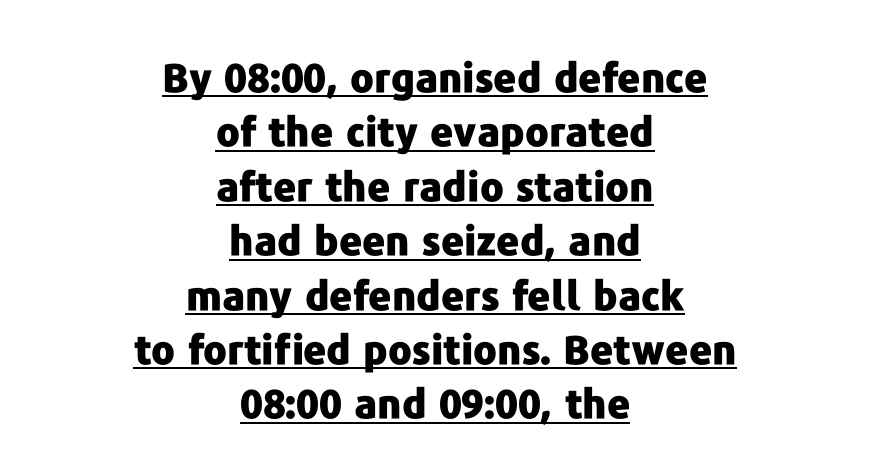
The image shows 40 px heavy sans-serif type, upright; set centered, normal line spacing (1.36x), normal letter spacing, underlined; low stroke contrast and a medium x-height.
